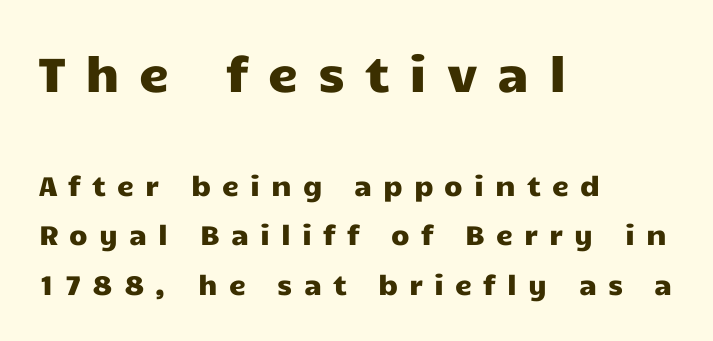
The image shows 48 px wide sans-serif type, upright; set left-aligned, line spacing 1.84x, unusually wide letter spacing (+0.41 em), not underlined; the first (top) block is 1.78x larger; low stroke contrast and a medium x-height.
